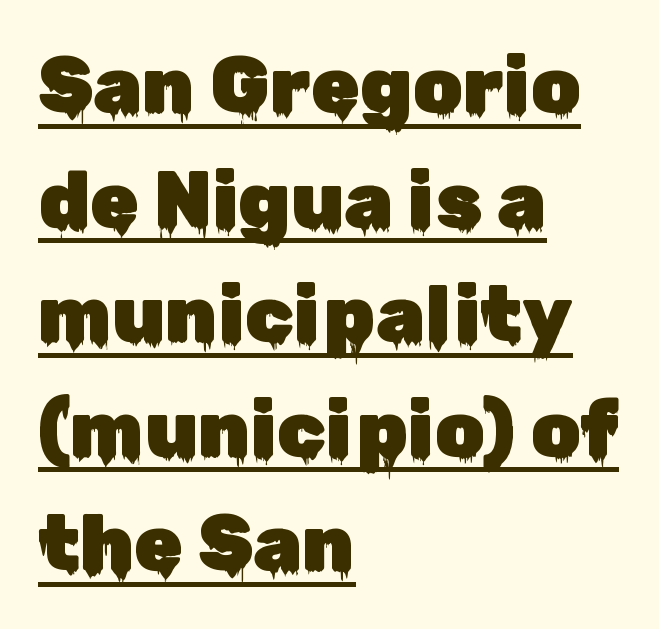
Compared with typical body copy, the letter spacing here is the same. In terms of letterform style, serifs are entirely absent. Each letter keeps its own natural width here, so spacing adapts to shape. What's the leading like? Ordinary, nothing unusual.
